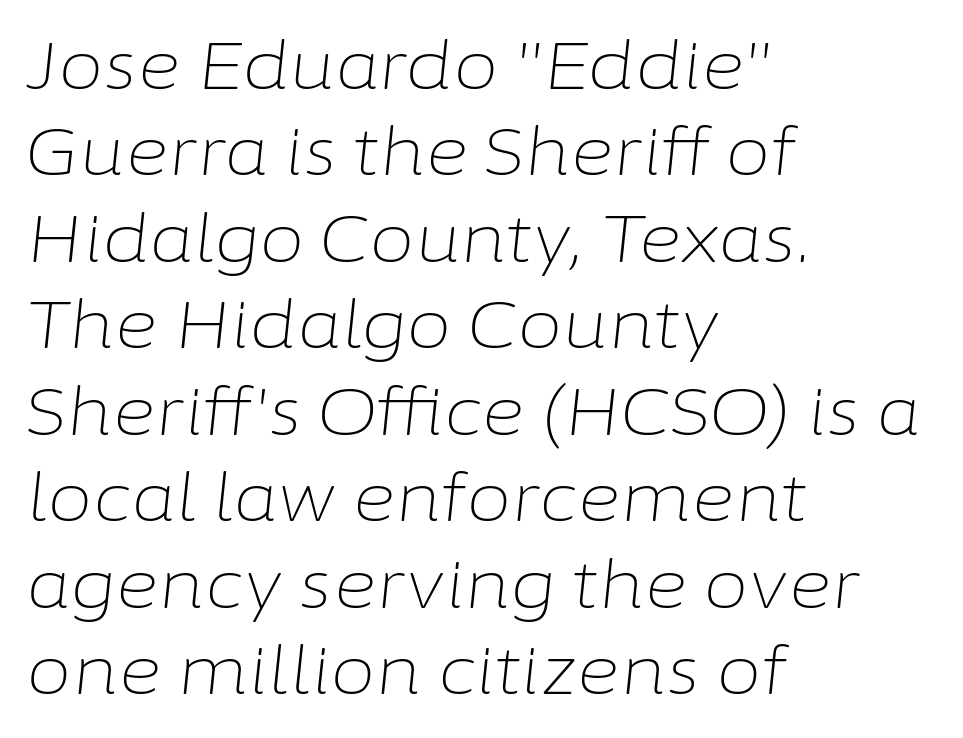
{"italic": "yes", "lean": "right", "slant_degrees": 6, "bold": "no", "weight": "light", "width": "normal", "stroke_contrast": "low", "x_height": "medium", "monospaced": "no", "underline": "no", "align": "left", "line_spacing": "normal", "line_spacing_ratio": 1.31, "letter_spacing": "normal", "letter_spacing_em": 0.0, "glyph_px": 66}
